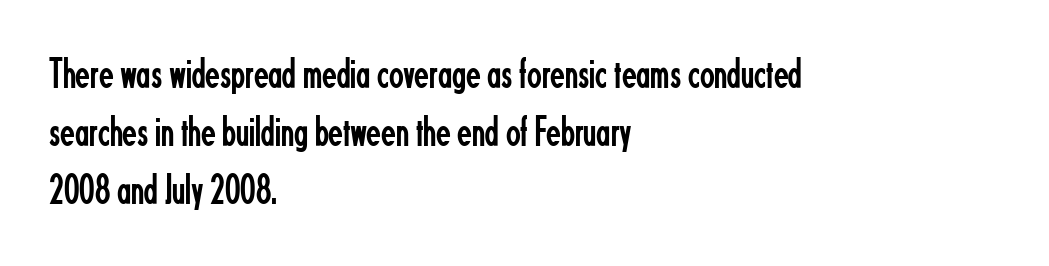
The image shows 43 px regular-weight, condensed sans-serif type, upright; set left-aligned, normal line spacing (1.35x), normal letter spacing, not underlined; low stroke contrast and a small x-height.
